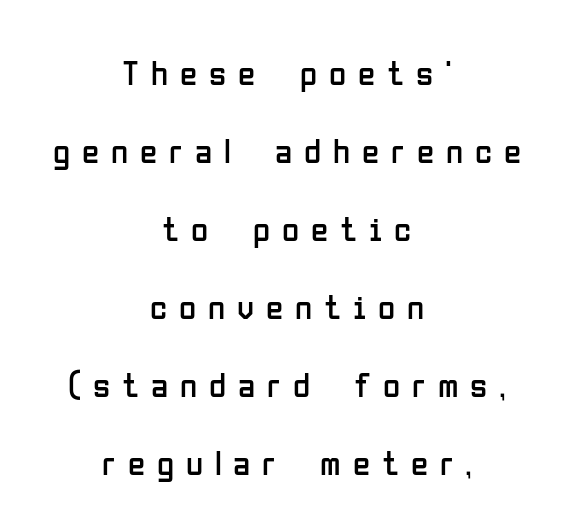
Q: Is the text bold? A: No.
Q: Is the text italic (slanted)? A: No, it is upright.
Q: Is the typeface a serif or a sans-serif typeface? A: Sans-serif.
Q: Is the text underlined? A: No.
Q: How is the paragraph aligned? A: Centered.
Q: Is the spacing between letters normal or unusually wide? A: Unusually wide.
Q: Is the spacing between lines tight, normal or loose? A: Loose.
Q: Width (condensed, normal, or wide)? A: Condensed.
Q: Stroke contrast? A: Low.
Q: x-height? A: Medium.
Q: Monospaced? A: No.
